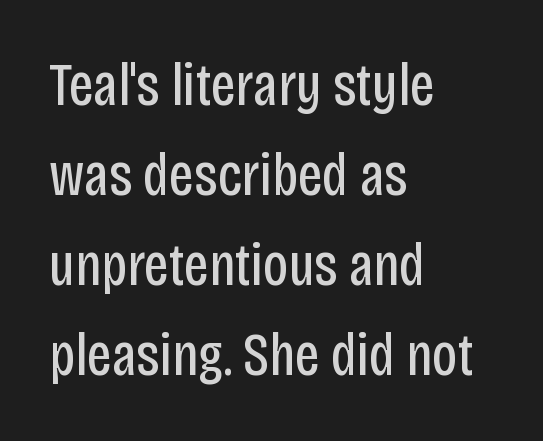
The image shows 60 px regular-weight, condensed sans-serif type, upright; set left-aligned, normal line spacing (1.5x), normal letter spacing, not underlined; low stroke contrast and a large x-height.
